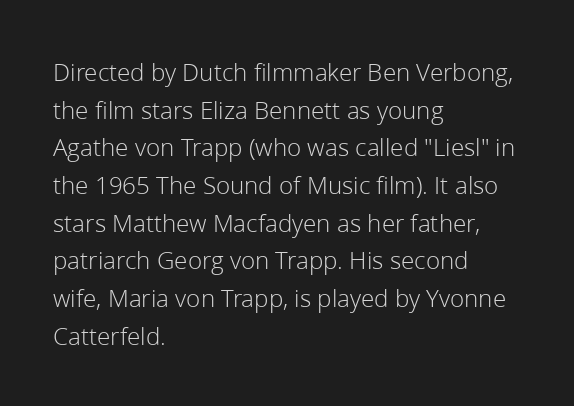
The image shows 26 px text type, upright; set left-aligned, normal line spacing (1.45x), normal letter spacing, not underlined.
